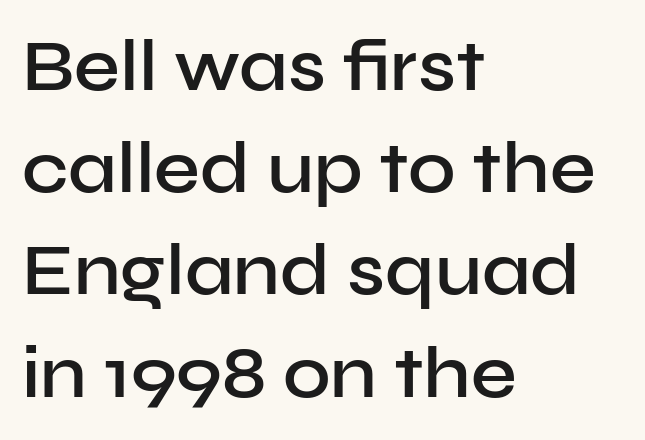
Q: Is the text bold? A: Semi-bold.
Q: Is the text italic (slanted)? A: No, it is upright.
Q: Is the typeface a serif or a sans-serif typeface? A: Sans-serif.
Q: Is the text underlined? A: No.
Q: How is the paragraph aligned? A: Left-aligned.
Q: Is the spacing between letters normal or unusually wide? A: Normal.
Q: Is the spacing between lines tight, normal or loose? A: Normal.
Q: Width (condensed, normal, or wide)? A: Normal.
Q: Stroke contrast? A: Low.
Q: x-height? A: Medium.
Q: Monospaced? A: No.
